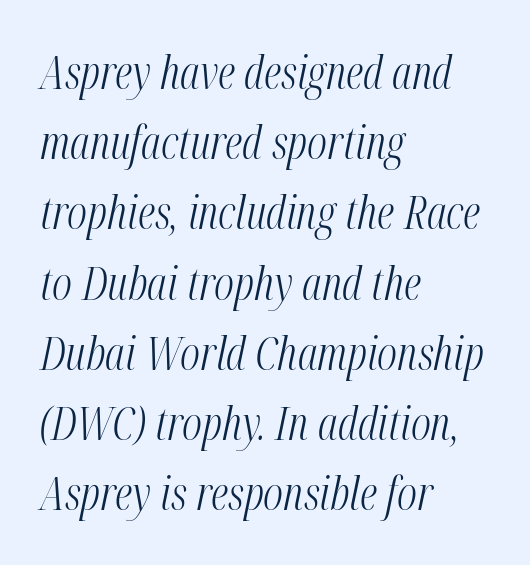
{"italic": "yes", "lean": "right", "slant_degrees": 12, "bold": "no", "weight": "light", "width": "condensed", "stroke_contrast": "medium", "x_height": "medium", "monospaced": "no", "underline": "no", "align": "left", "line_spacing": "normal", "line_spacing_ratio": 1.56, "letter_spacing": "normal", "letter_spacing_em": 0.0, "glyph_px": 45}
